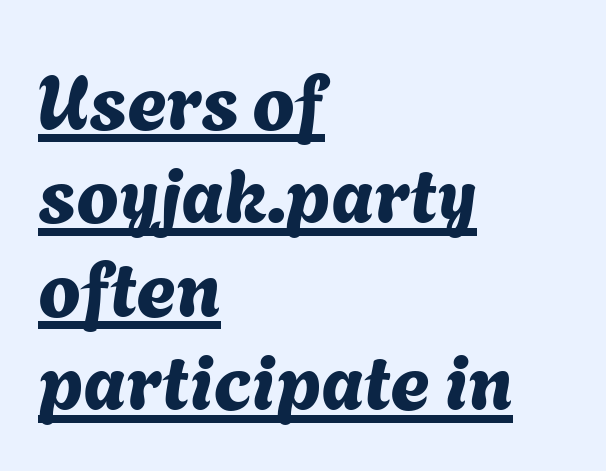
{"serif": "no", "width": "normal", "stroke_contrast": "medium", "x_height": "medium", "monospaced": "no", "underline": "yes", "align": "left", "line_spacing_ratio": 1.23, "letter_spacing": "normal", "letter_spacing_em": 0.0, "glyph_px": 76}
